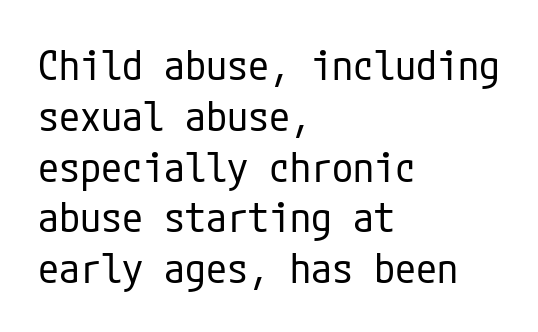
The image shows 42 px regular-weight, condensed sans-serif type, upright; set left-aligned, line spacing 1.21x, normal letter spacing, not underlined; low stroke contrast and a medium x-height.
